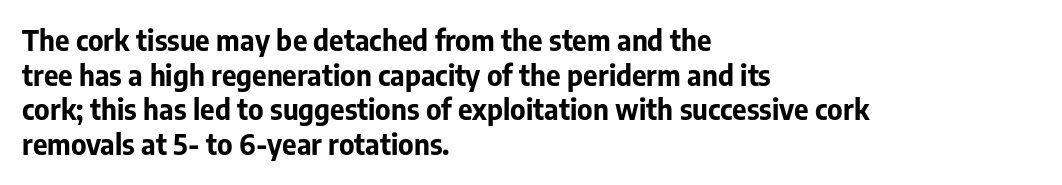
Q: Is the text bold? A: Yes.
Q: Is the text italic (slanted)? A: No, it is upright.
Q: Is the typeface a serif or a sans-serif typeface? A: Sans-serif.
Q: Is the text underlined? A: No.
Q: How is the paragraph aligned? A: Left-aligned.
Q: Is the spacing between letters normal or unusually wide? A: Normal.
Q: Width (condensed, normal, or wide)? A: Normal.
Q: Stroke contrast? A: Low.
Q: x-height? A: Medium.
Q: Monospaced? A: No.
